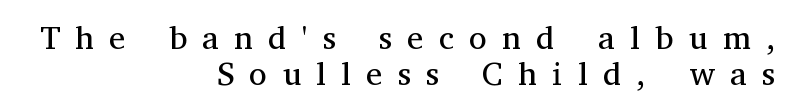
The image shows 33 px regular-weight serif type, upright; set right-aligned, tight line spacing (1.1x), unusually wide letter spacing (+0.46 em), not underlined; medium stroke contrast and a medium x-height.
